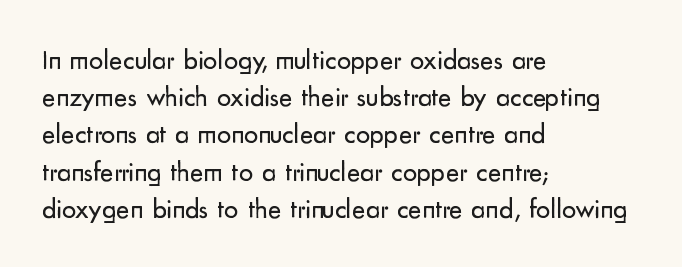
The image shows 28 px regular-weight sans-serif type, upright; set left-aligned, normal line spacing (1.33x), normal letter spacing, not underlined; low stroke contrast and a small x-height.
